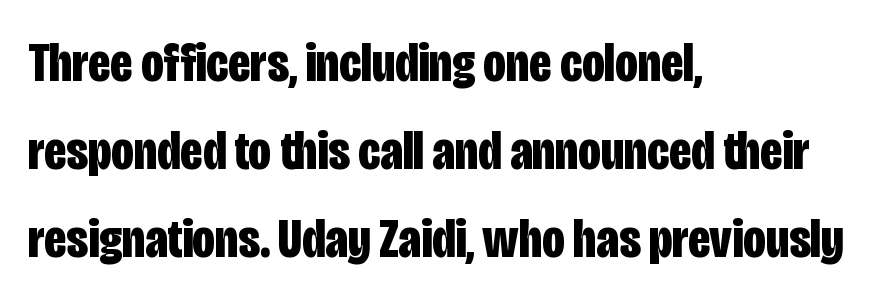
The image shows 56 px bold, condensed sans-serif type, upright; set left-aligned, normal line spacing (1.57x), normal letter spacing, not underlined; low stroke contrast and a large x-height.
